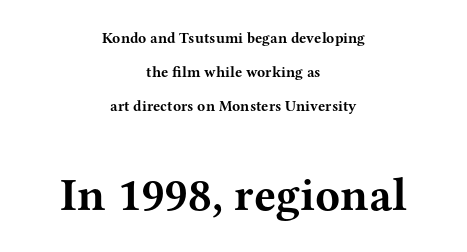
The rendering enlarges the type as you move from the upper chunk to the lower. Notice how the stems are strictly vertical — no italics here. No extra tracking has been applied to these lines. Compared with an ordinary text face, these strokes are far heavier — a full bold. Underlining? Definitely not there.
